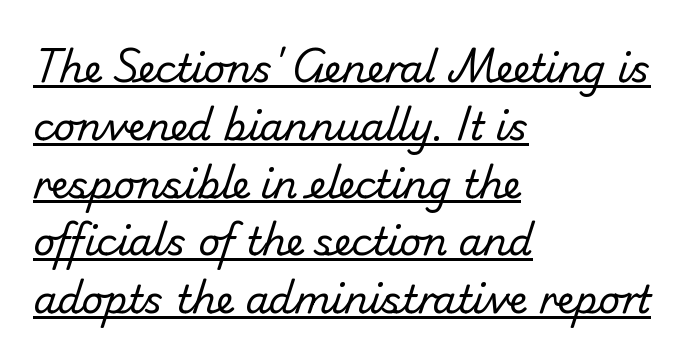
{"serif": "no", "bold": "no", "weight": "regular", "width": "normal", "stroke_contrast": "low", "x_height": "small", "monospaced": "no", "underline": "yes", "align": "left", "line_spacing": "normal", "line_spacing_ratio": 1.52, "letter_spacing": "normal", "letter_spacing_em": 0.0, "glyph_px": 38}
